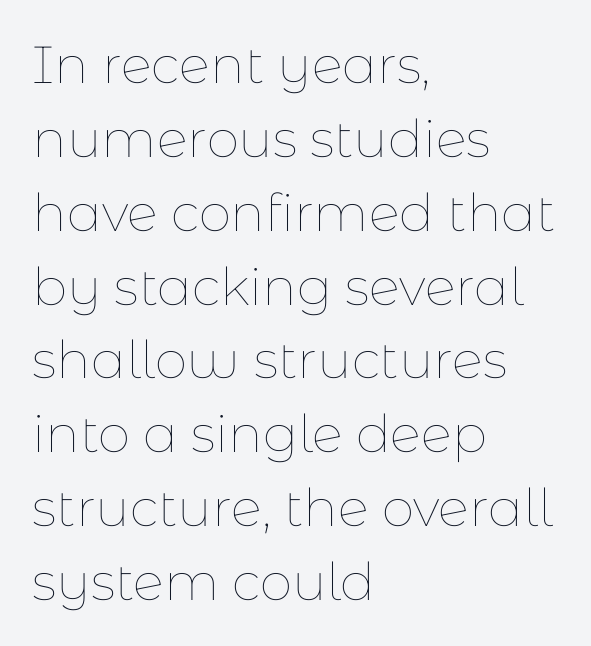
{"italic": "no", "bold": "no", "weight": "thin", "width": "normal", "stroke_contrast": "low", "x_height": "medium", "monospaced": "no", "underline": "no", "align": "left", "line_spacing": "normal", "line_spacing_ratio": 1.42, "letter_spacing": "normal", "letter_spacing_em": 0.0, "glyph_px": 52}
